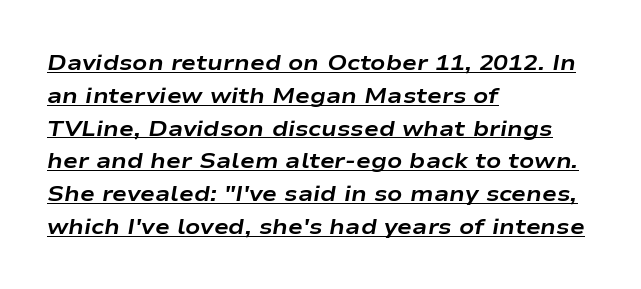
Q: Is the text bold? A: Yes.
Q: Is the text italic (slanted)? A: Yes, it leans right by about 9 degrees.
Q: Is the text underlined? A: Yes.
Q: How is the paragraph aligned? A: Left-aligned.
Q: Is the spacing between letters normal or unusually wide? A: Normal.
Q: Is the spacing between lines tight, normal or loose? A: Normal.
